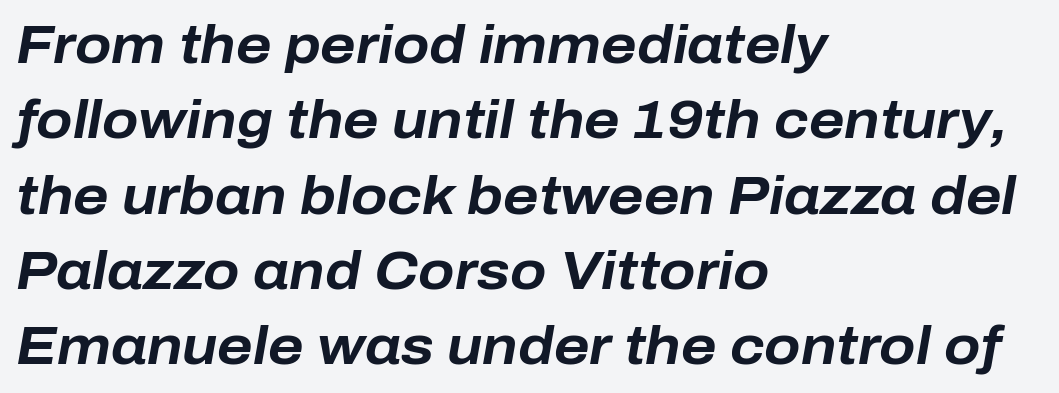
The setting favours the left margin, as ordinary paragraphs usually do. Character widths vary here, with narrow letters taking less room than wide ones. Clear beneath every line of the passage. Tracking here is standard; glyphs follow each other at the usual distance.
